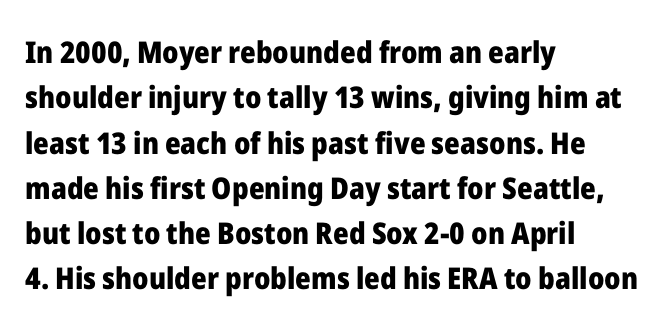
{"serif": "no", "italic": "no", "bold": "yes", "weight": "heavy", "width": "normal", "stroke_contrast": "low", "x_height": "medium", "monospaced": "no", "underline": "no", "align": "left", "line_spacing": "normal", "line_spacing_ratio": 1.51, "letter_spacing": "normal", "letter_spacing_em": 0.0, "glyph_px": 30}
